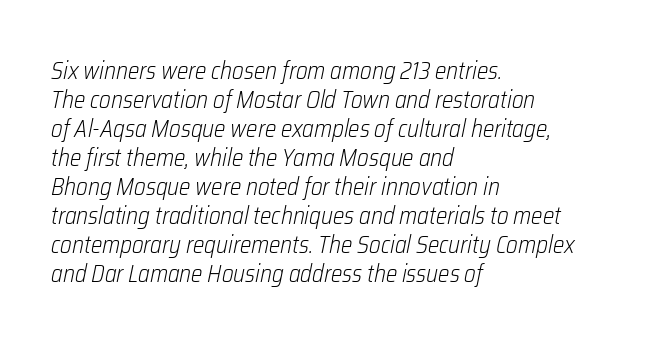
Q: Is the text bold? A: No.
Q: Is the text italic (slanted)? A: Yes, it leans right by about 12 degrees.
Q: Is the text underlined? A: No.
Q: How is the paragraph aligned? A: Left-aligned.
Q: Is the spacing between letters normal or unusually wide? A: Normal.
